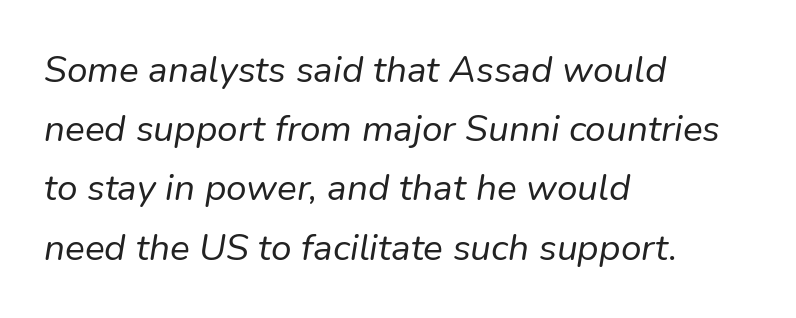
Q: Is the text bold? A: No.
Q: Is the text italic (slanted)? A: Yes, it leans right by about 9 degrees.
Q: Is the text underlined? A: No.
Q: How is the paragraph aligned? A: Left-aligned.
Q: Is the spacing between letters normal or unusually wide? A: Normal.
Q: Is the spacing between lines tight, normal or loose? A: Normal.
Q: Width (condensed, normal, or wide)? A: Normal.
Q: Stroke contrast? A: Low.
Q: x-height? A: Medium.
Q: Monospaced? A: No.
